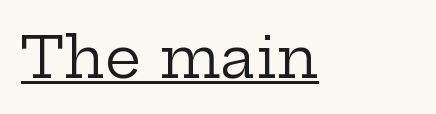
The image shows 57 px regular-weight, wide serif type, upright; set normal letter spacing, underlined; low stroke contrast and a medium x-height.
